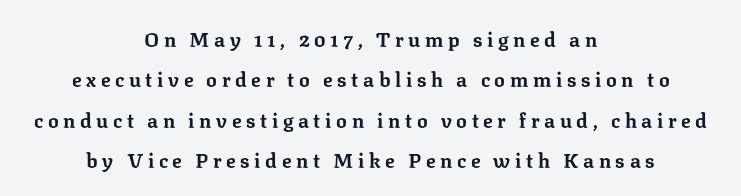
Q: Is the text bold? A: Yes.
Q: Is the text italic (slanted)? A: No, it is upright.
Q: Is the text underlined? A: No.
Q: How is the paragraph aligned? A: Centered.
Q: Is the spacing between letters normal or unusually wide? A: Unusually wide.
Q: Is the spacing between lines tight, normal or loose? A: Loose.
